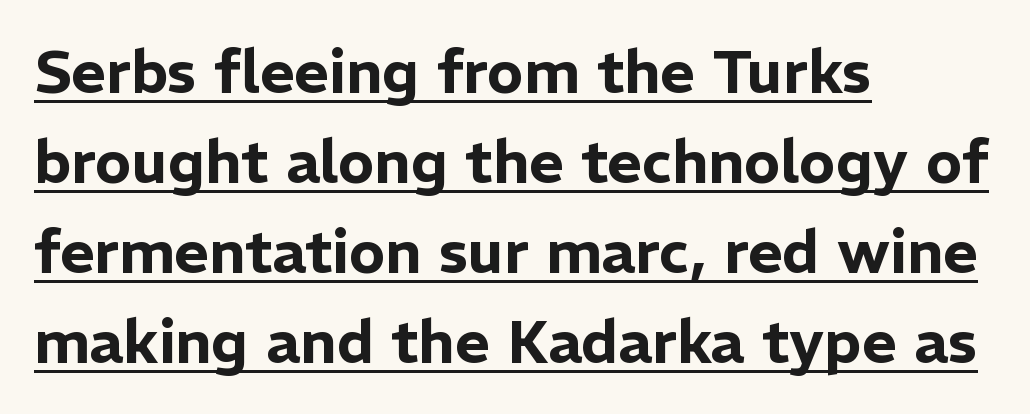
The image shows 60 px sans-serif type, upright; set left-aligned, normal line spacing (1.5x), normal letter spacing, underlined; low stroke contrast and a medium x-height.
